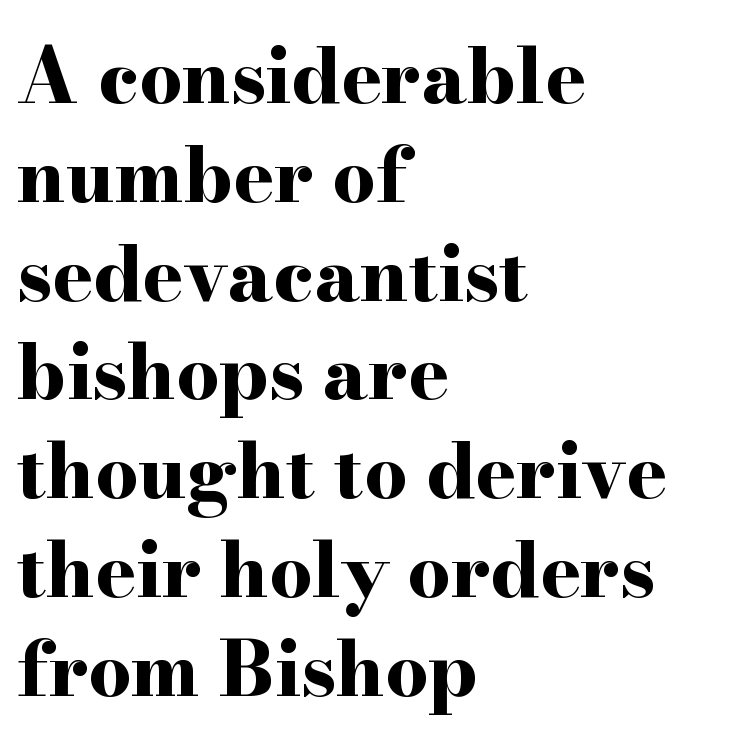
Q: Is the text bold? A: Yes.
Q: Is the text italic (slanted)? A: No, it is upright.
Q: Is the typeface a serif or a sans-serif typeface? A: Serif.
Q: Is the text underlined? A: No.
Q: How is the paragraph aligned? A: Left-aligned.
Q: Is the spacing between letters normal or unusually wide? A: Normal.
Q: Is the spacing between lines tight, normal or loose? A: Normal.
Q: Width (condensed, normal, or wide)? A: Wide.
Q: Stroke contrast? A: High.
Q: x-height? A: Small.
Q: Monospaced? A: No.
